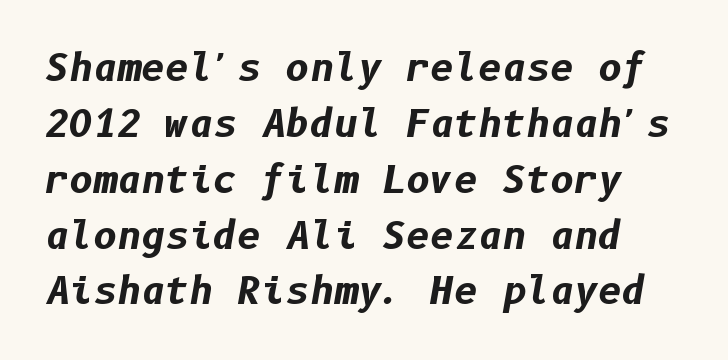
The image shows 37 px bold type, italic (leaning right); set normal line spacing (1.51x), normal letter spacing, not underlined; low stroke contrast and a medium x-height.
